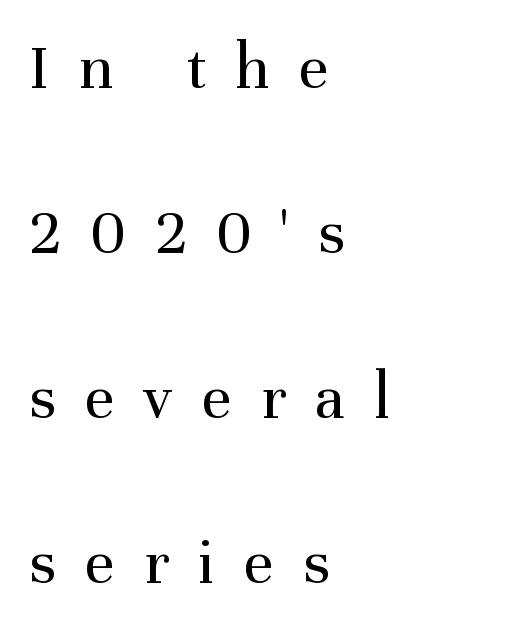
Spacing verdict: proportional, widths tailored to each character. You could only call the tracking loose — the letters float apart. Alignment: flush left. Summary of weight: not heavy and not bold. Typographically, this falls in the serif category. This block would shrink considerably if given ordinary leading; it's expanded now.
